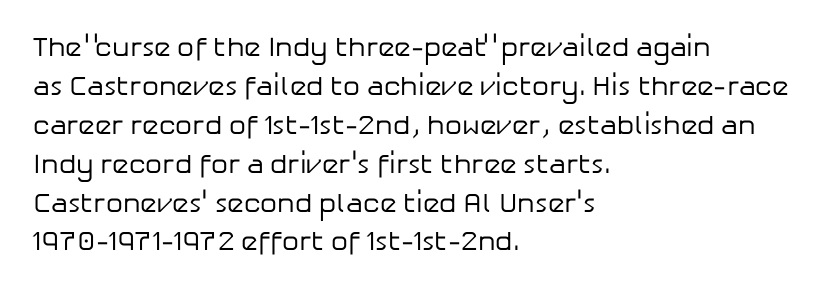
The image shows 27 px text type, upright; set left-aligned, normal line spacing (1.44x), normal letter spacing, not underlined.
